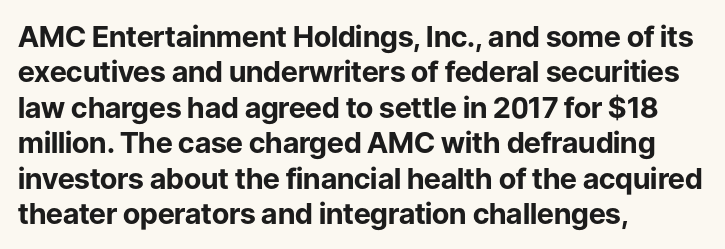
Q: Is the text bold? A: Yes.
Q: Is the text italic (slanted)? A: No, it is upright.
Q: Is the typeface a serif or a sans-serif typeface? A: Sans-serif.
Q: Is the text underlined? A: No.
Q: How is the paragraph aligned? A: Left-aligned.
Q: Is the spacing between letters normal or unusually wide? A: Normal.
Q: Width (condensed, normal, or wide)? A: Normal.
Q: Stroke contrast? A: Low.
Q: x-height? A: Medium.
Q: Monospaced? A: No.
